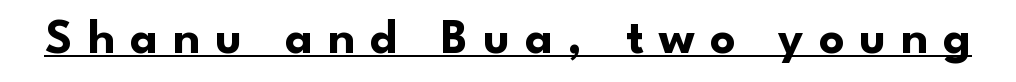
Q: Is the text bold? A: Yes.
Q: Is the text italic (slanted)? A: No, it is upright.
Q: Is the typeface a serif or a sans-serif typeface? A: Sans-serif.
Q: Is the text underlined? A: Yes.
Q: Is the spacing between letters normal or unusually wide? A: Unusually wide.
Q: Width (condensed, normal, or wide)? A: Normal.
Q: Stroke contrast? A: Low.
Q: x-height? A: Small.
Q: Monospaced? A: No.
